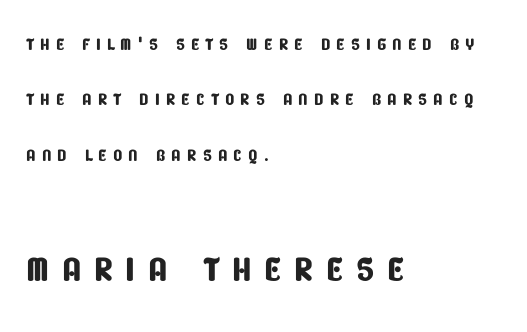
These lines are set flush left with a ragged right edge. A typesetter would call this heavily tracked-out type. Serifs: no, the terminals of the letterforms are clean. The rendering uses natural spacing where letterforms have individual widths.
